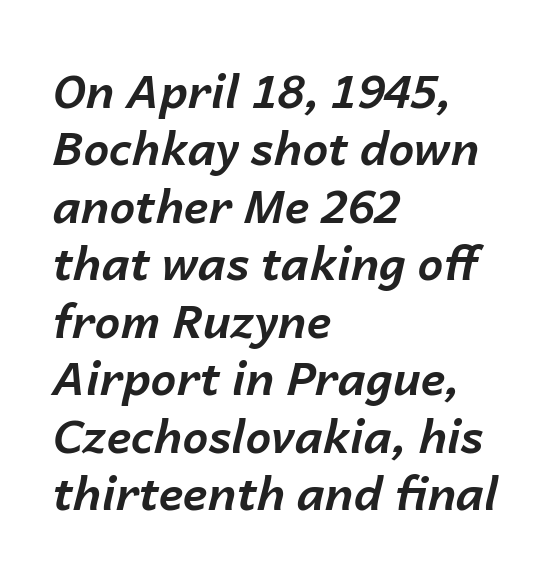
{"italic": "yes", "lean": "right", "slant_degrees": 14, "bold": "yes", "weight": "bold", "width": "normal", "stroke_contrast": "low", "x_height": "medium", "monospaced": "no", "underline": "no", "align": "left", "line_spacing": "normal", "line_spacing_ratio": 1.25, "letter_spacing": "normal", "letter_spacing_em": 0.0, "glyph_px": 46}
